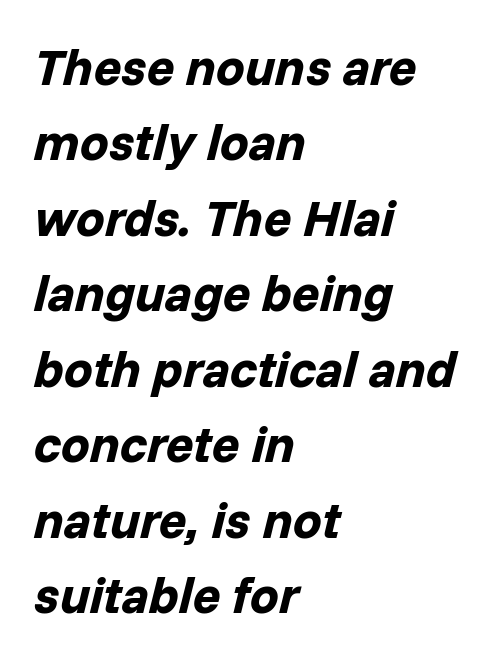
The image shows 51 px bold type, italic (leaning right); set left-aligned, normal line spacing (1.48x), normal letter spacing, not underlined; low stroke contrast and a medium x-height.
